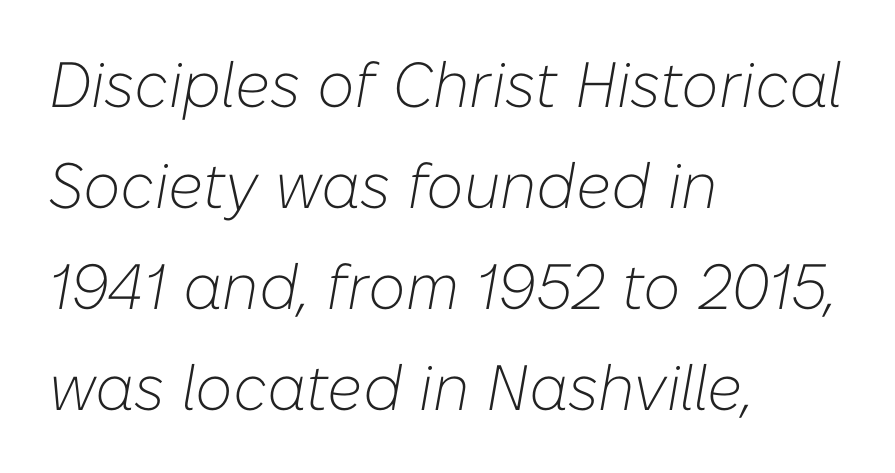
{"italic": "yes", "lean": "right", "slant_degrees": 10, "bold": "no", "weight": "light", "width": "normal", "stroke_contrast": "low", "x_height": "medium", "monospaced": "no", "underline": "no", "align": "left", "line_spacing": "normal", "line_spacing_ratio": 1.58, "letter_spacing": "normal", "letter_spacing_em": 0.0, "glyph_px": 64}
